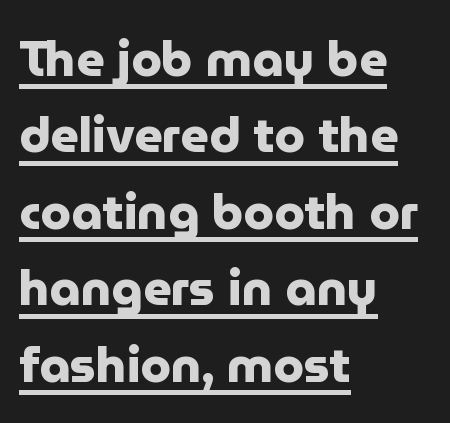
The rendering uses the underline text-decoration. A normal amount of white space separates one row of letters from the next. The characters display no serif detailing; their extremities are plain. Thick stems and heavy bowls — unmistakably bold. Here the glyphs are tracked normally, forming tight word shapes. Is this a fixed-width face? No — the glyphs have proportional, varying widths.
